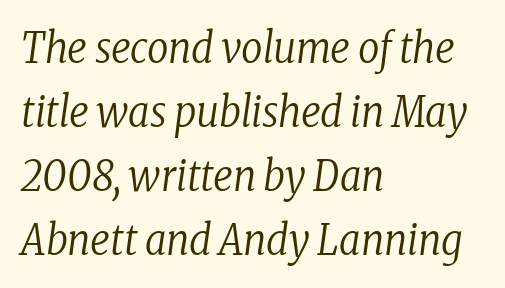
The glyphs in this specimen are seriffed. Summary of weight: not heavy and not bold. Honestly, the row spacing looks completely unremarkable. Would a proofreader flag this as italicized? Yes. This sample is left-justified, so line endings fall wherever the words run out.
